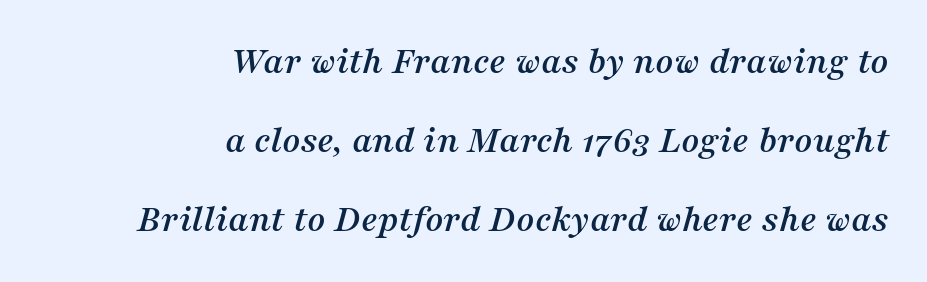
{"serif": "yes", "italic": "yes", "lean": "right", "slant_degrees": 16, "width": "normal", "stroke_contrast": "medium", "x_height": "medium", "monospaced": "no", "underline": "no", "align": "right", "line_spacing": "loose", "line_spacing_ratio": 2.02, "letter_spacing": "normal", "letter_spacing_em": 0.0, "glyph_px": 39}
